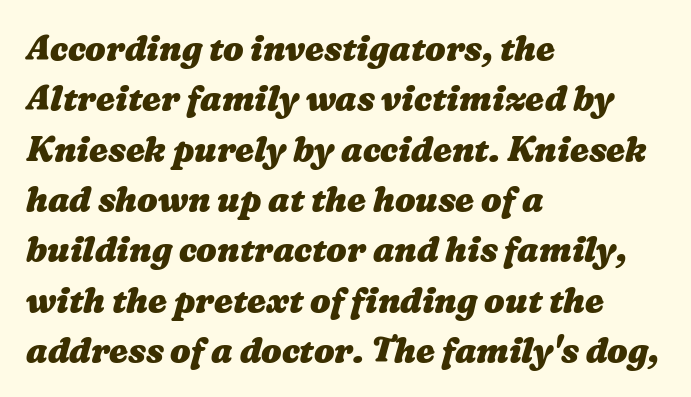
Just letters on the line, the space beneath them empty. Every row of glyphs begins at an identical x-position on the left. The letters are bold, with thick, heavy strokes. The passage shown is typed in a proportional face where columns would drift. Regarding leading, the lines here are spaced in the standard way.
